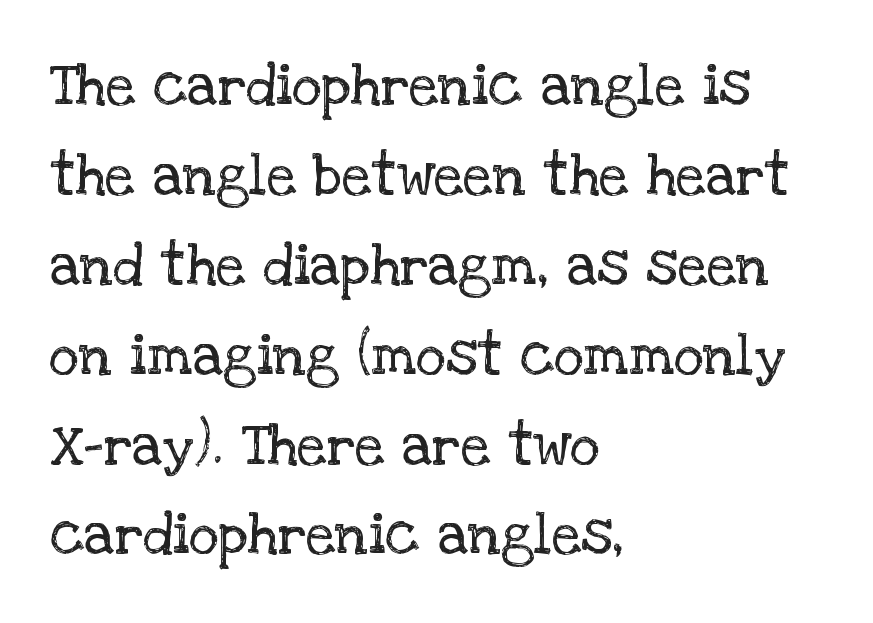
Q: Is the text bold? A: No.
Q: Is the text italic (slanted)? A: No, it is upright.
Q: Is the typeface a serif or a sans-serif typeface? A: Serif.
Q: Is the text underlined? A: No.
Q: How is the paragraph aligned? A: Left-aligned.
Q: Is the spacing between letters normal or unusually wide? A: Normal.
Q: Is the spacing between lines tight, normal or loose? A: Normal.
Q: Width (condensed, normal, or wide)? A: Normal.
Q: Stroke contrast? A: Low.
Q: x-height? A: Large.
Q: Monospaced? A: No.
